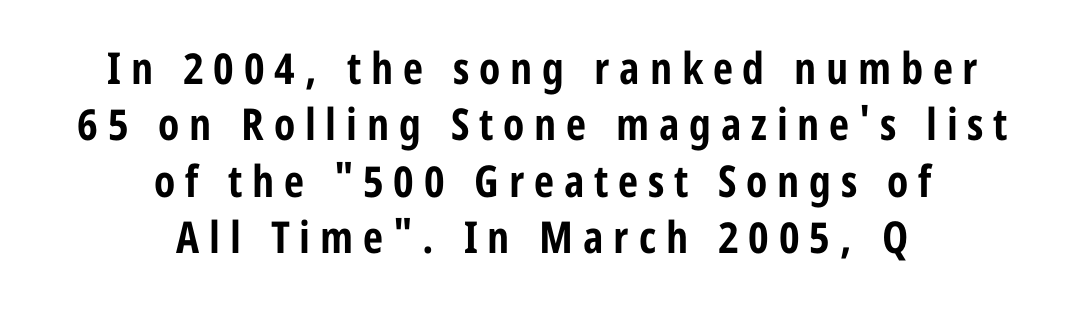
Q: Is the text bold? A: Yes.
Q: Is the text italic (slanted)? A: No, it is upright.
Q: Is the typeface a serif or a sans-serif typeface? A: Sans-serif.
Q: Is the text underlined? A: No.
Q: How is the paragraph aligned? A: Centered.
Q: Is the spacing between letters normal or unusually wide? A: Unusually wide.
Q: Is the spacing between lines tight, normal or loose? A: Normal.
Q: Width (condensed, normal, or wide)? A: Condensed.
Q: Stroke contrast? A: Low.
Q: x-height? A: Medium.
Q: Monospaced? A: No.
